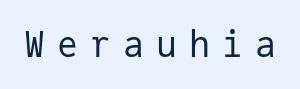
The image shows 35 px regular-weight sans-serif type, upright, monospaced; set unusually wide letter spacing (+0.34 em), not underlined; low stroke contrast and a medium x-height.
